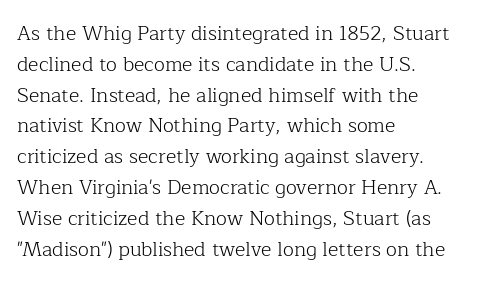
Q: Is the text bold? A: No.
Q: Is the text italic (slanted)? A: No, it is upright.
Q: Is the text underlined? A: No.
Q: How is the paragraph aligned? A: Left-aligned.
Q: Is the spacing between letters normal or unusually wide? A: Normal.
Q: Is the spacing between lines tight, normal or loose? A: Normal.
